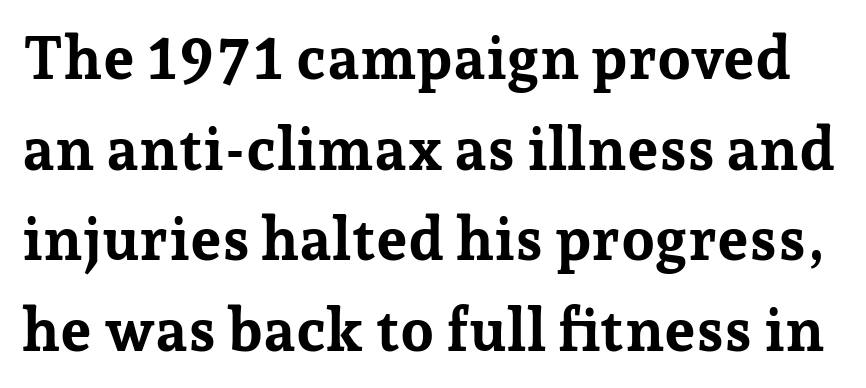
{"serif": "yes", "italic": "no", "bold": "yes", "weight": "bold", "width": "normal", "stroke_contrast": "low", "x_height": "medium", "monospaced": "no", "underline": "no", "line_spacing": "normal", "line_spacing_ratio": 1.51, "letter_spacing": "normal", "letter_spacing_em": 0.0, "glyph_px": 60}
